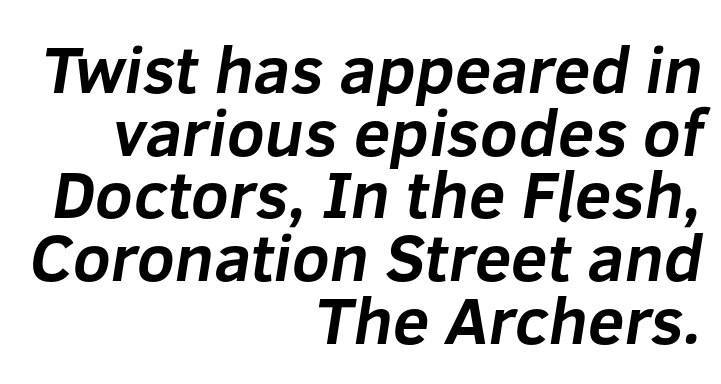
Q: Is the text bold? A: Yes.
Q: Is the typeface a serif or a sans-serif typeface? A: Sans-serif.
Q: Is the text underlined? A: No.
Q: How is the paragraph aligned? A: Right-aligned.
Q: Is the spacing between letters normal or unusually wide? A: Normal.
Q: Is the spacing between lines tight, normal or loose? A: Tight.
Q: Width (condensed, normal, or wide)? A: Normal.
Q: Stroke contrast? A: Low.
Q: x-height? A: Medium.
Q: Monospaced? A: No.
